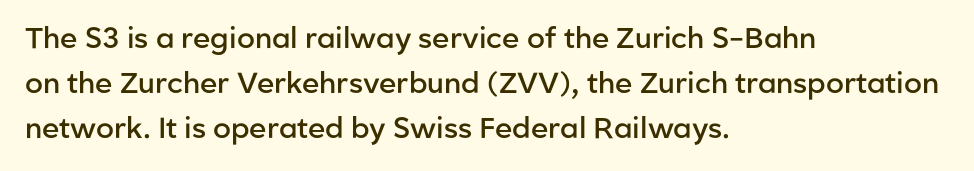
The image shows 29 px semibold sans-serif type, upright; set left-aligned, normal line spacing (1.56x), normal letter spacing, not underlined; low stroke contrast and a medium x-height.
